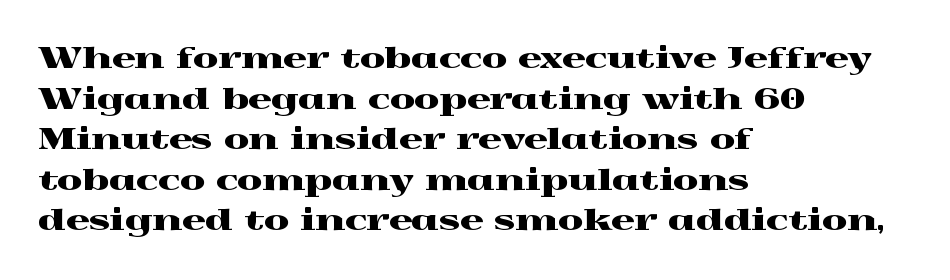
{"serif": "yes", "italic": "no", "width": "wide", "x_height": "medium", "monospaced": "no", "underline": "no", "align": "left", "line_spacing": "normal", "line_spacing_ratio": 1.4, "letter_spacing": "normal", "letter_spacing_em": 0.0, "glyph_px": 29}
